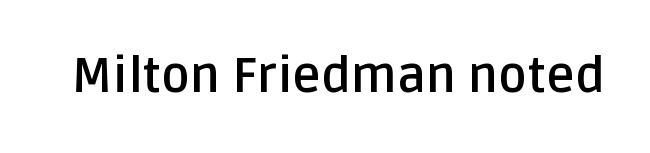
{"serif": "no", "italic": "no", "bold": "yes", "weight": "semibold", "width": "normal", "stroke_contrast": "low", "x_height": "large", "monospaced": "no", "underline": "no", "letter_spacing": "normal", "letter_spacing_em": 0.0, "glyph_px": 49}
